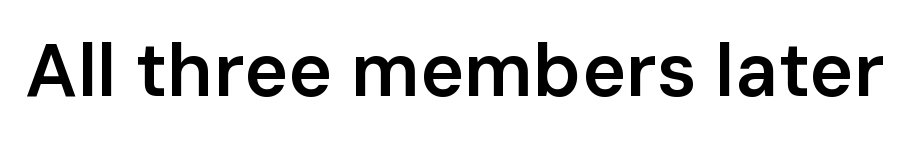
The image shows 75 px semibold sans-serif type, upright; set normal letter spacing, not underlined; low stroke contrast and a medium x-height.
